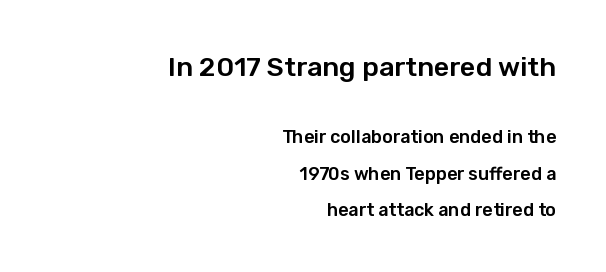
Ascenders rise straight up at ninety degrees. The letters in the upper block stand taller than those in the block below. Letters rest on an invisible, unmarked baseline. Airy leading. Line ends are locked; line starts wander. How are the letters spaced? Ordinarily, with no added tracking.
